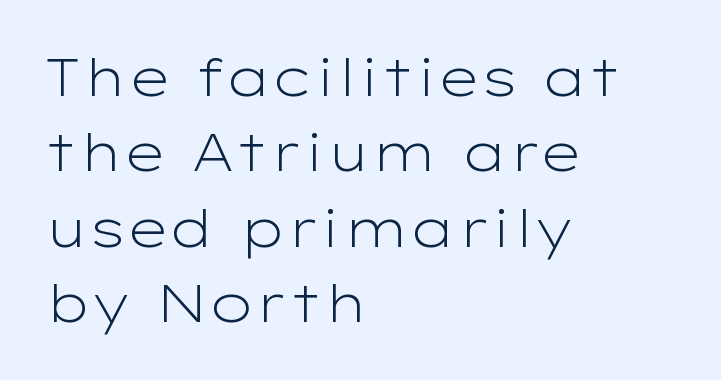
A typesetter would call this proportional, since set widths differ per character. One glance says typical: line gaps are just what's usual. The strip under each line holds only bare page. This sample is left-justified, so line endings fall wherever the words run out. Ordinary non-slanted type is in use.
